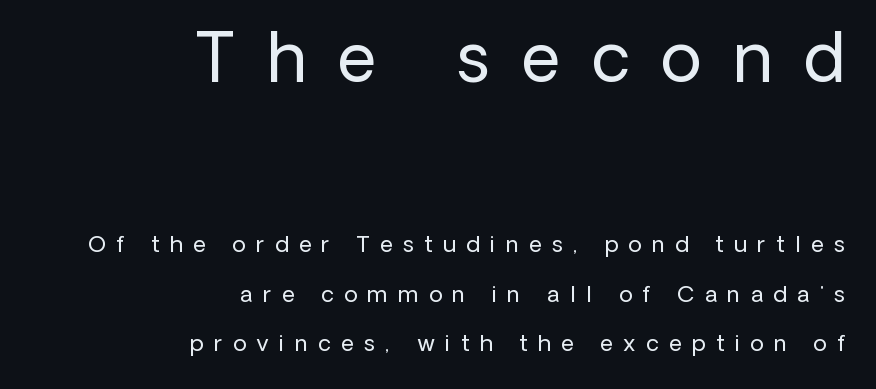
{"serif": "no", "italic": "no", "bold": "no", "weight": "regular", "width": "normal", "stroke_contrast": "low", "x_height": "medium", "monospaced": "no", "underline": "no", "align": "right", "line_spacing": "loose", "line_spacing_ratio": 2.25, "letter_spacing": "wide", "letter_spacing_em": 0.48, "larger_block": "first", "size_ratio": 3.05, "glyph_px": 67}
